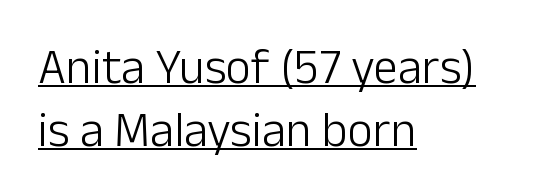
{"serif": "no", "italic": "no", "bold": "no", "weight": "light", "width": "normal", "stroke_contrast": "low", "x_height": "medium", "monospaced": "no", "underline": "yes", "align": "left", "line_spacing": "normal", "line_spacing_ratio": 1.28, "letter_spacing": "normal", "letter_spacing_em": 0.0, "glyph_px": 49}
